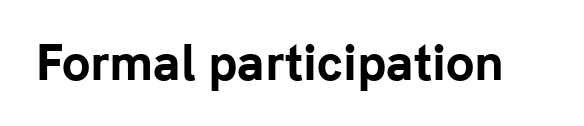
{"serif": "no", "italic": "no", "bold": "yes", "weight": "bold", "width": "normal", "stroke_contrast": "low", "x_height": "medium", "monospaced": "no", "underline": "no", "letter_spacing": "normal", "letter_spacing_em": 0.0, "glyph_px": 46}
